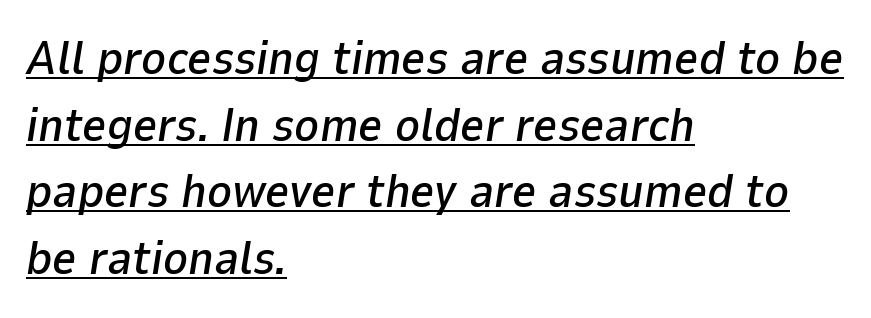
{"italic": "yes", "lean": "right", "slant_degrees": 9, "width": "normal", "stroke_contrast": "low", "x_height": "medium", "monospaced": "no", "underline": "yes", "align": "left", "line_spacing": "normal", "line_spacing_ratio": 1.42, "letter_spacing": "normal", "letter_spacing_em": 0.0, "glyph_px": 47}
